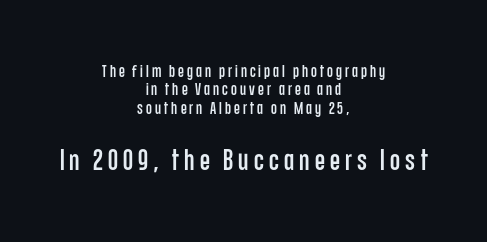
Q: Is the text italic (slanted)? A: No, it is upright.
Q: Is the typeface a serif or a sans-serif typeface? A: Sans-serif.
Q: Is the text underlined? A: No.
Q: How is the paragraph aligned? A: Centered.
Q: Is the spacing between lines tight, normal or loose? A: Tight.
Q: Which block of text is set in a larger size, the first (top) or the second (bottom)? A: The second (bottom) one.
Q: Width (condensed, normal, or wide)? A: Condensed.
Q: Stroke contrast? A: Low.
Q: x-height? A: Large.
Q: Monospaced? A: No.
